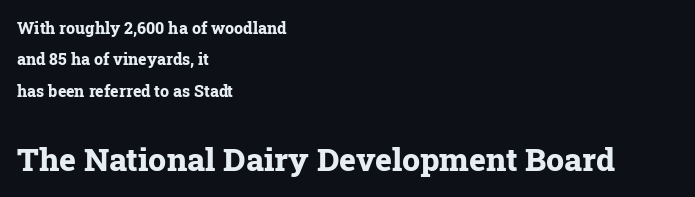
Q: Is the text bold? A: Yes.
Q: Is the text italic (slanted)? A: No, it is upright.
Q: Is the typeface a serif or a sans-serif typeface? A: Serif.
Q: Is the text underlined? A: No.
Q: How is the paragraph aligned? A: Left-aligned.
Q: Is the spacing between letters normal or unusually wide? A: Normal.
Q: Is the spacing between lines tight, normal or loose? A: Loose.
Q: Which block of text is set in a larger size, the first (top) or the second (bottom)? A: The second (bottom) one.
Q: Width (condensed, normal, or wide)? A: Normal.
Q: Stroke contrast? A: Low.
Q: x-height? A: Medium.
Q: Monospaced? A: No.
